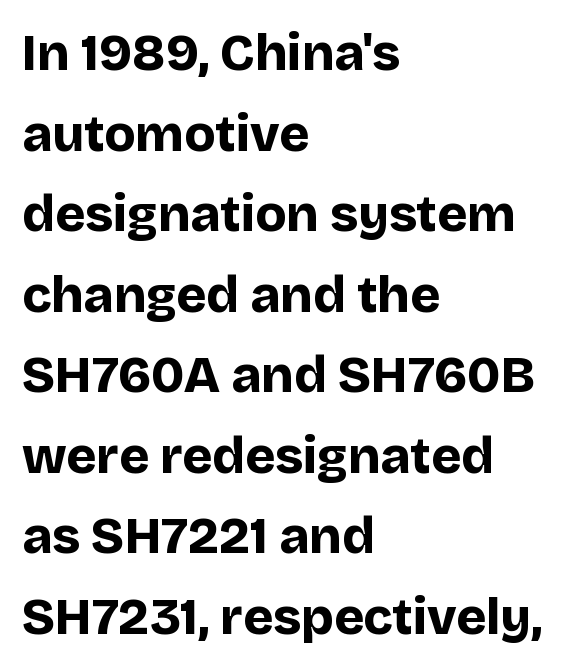
Q: Is the text bold? A: Yes.
Q: Is the text italic (slanted)? A: No, it is upright.
Q: Is the typeface a serif or a sans-serif typeface? A: Sans-serif.
Q: Is the text underlined? A: No.
Q: How is the paragraph aligned? A: Left-aligned.
Q: Is the spacing between letters normal or unusually wide? A: Normal.
Q: Is the spacing between lines tight, normal or loose? A: Normal.
Q: Width (condensed, normal, or wide)? A: Normal.
Q: Stroke contrast? A: Low.
Q: x-height? A: Large.
Q: Monospaced? A: No.
